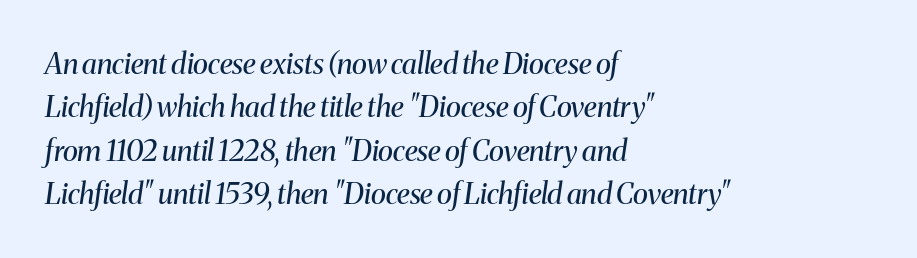
The ragged edge is on the right, which tells us the setting is flush left. The font is comparable to plain body text, perhaps lighter. The axis of the letterforms is tilted away from vertical. These lines sit exactly where default settings would place them. Observe the serifs anchoring each vertical stroke in this sample.
